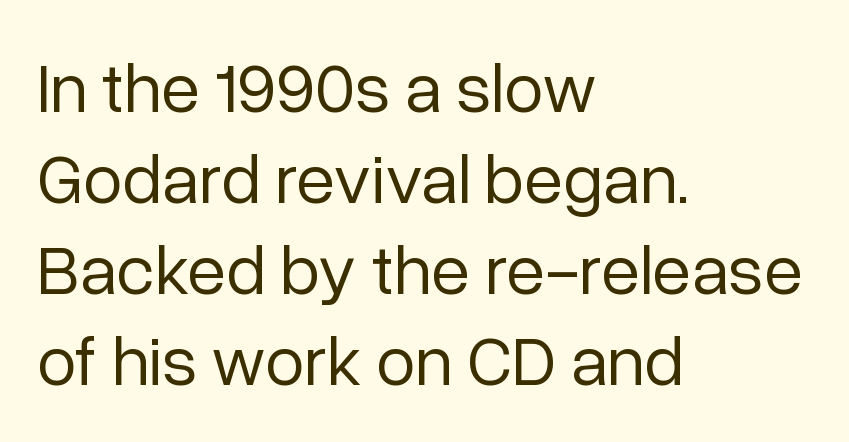
The image shows 71 px regular-weight sans-serif type, upright; set left-aligned, normal line spacing (1.28x), normal letter spacing, not underlined; low stroke contrast and a medium x-height.
